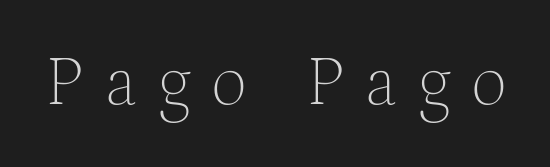
{"serif": "yes", "italic": "no", "bold": "no", "weight": "thin", "width": "normal", "stroke_contrast": "medium", "x_height": "medium", "monospaced": "no", "underline": "no", "letter_spacing": "wide", "letter_spacing_em": 0.3, "glyph_px": 71}
